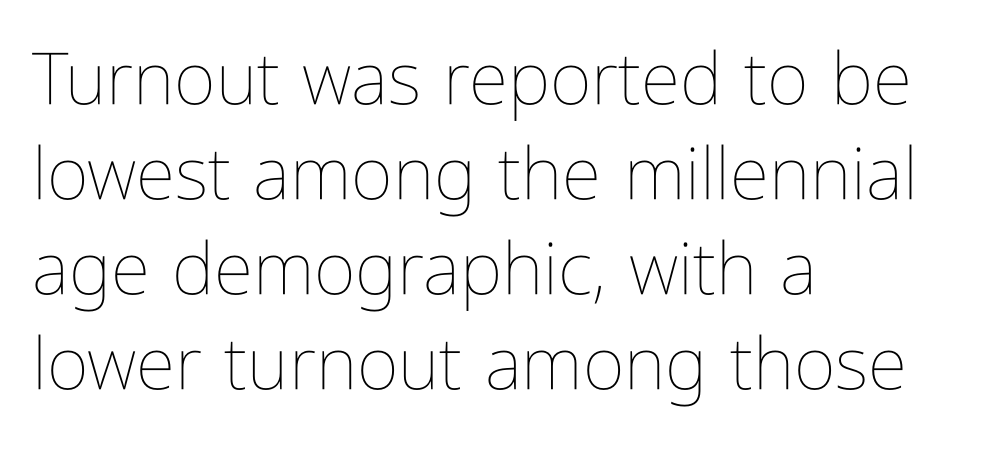
Q: Is the text bold? A: No.
Q: Is the text italic (slanted)? A: No, it is upright.
Q: Is the text underlined? A: No.
Q: How is the paragraph aligned? A: Left-aligned.
Q: Is the spacing between letters normal or unusually wide? A: Normal.
Q: Is the spacing between lines tight, normal or loose? A: Normal.
Q: Width (condensed, normal, or wide)? A: Condensed.
Q: Stroke contrast? A: Low.
Q: x-height? A: Medium.
Q: Monospaced? A: No.
